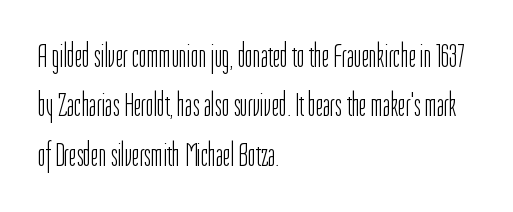
{"serif": "no", "italic": "no", "bold": "no", "weight": "light", "width": "condensed", "stroke_contrast": "low", "x_height": "medium", "monospaced": "no", "underline": "no", "align": "left", "line_spacing": "normal", "line_spacing_ratio": 1.5, "letter_spacing": "normal", "letter_spacing_em": 0.0, "glyph_px": 33}
